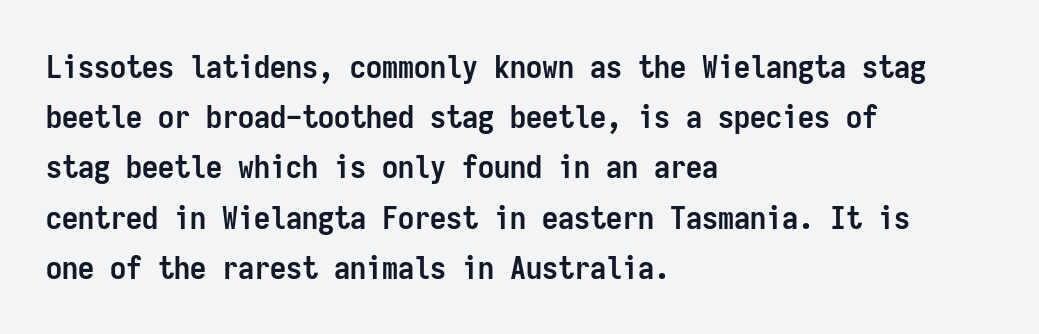
Q: Is the text bold? A: Yes.
Q: Is the text italic (slanted)? A: No, it is upright.
Q: Is the typeface a serif or a sans-serif typeface? A: Sans-serif.
Q: Is the text underlined? A: No.
Q: How is the paragraph aligned? A: Left-aligned.
Q: Is the spacing between letters normal or unusually wide? A: Normal.
Q: Is the spacing between lines tight, normal or loose? A: Normal.
Q: Width (condensed, normal, or wide)? A: Condensed.
Q: Stroke contrast? A: Low.
Q: x-height? A: Medium.
Q: Monospaced? A: Yes.
